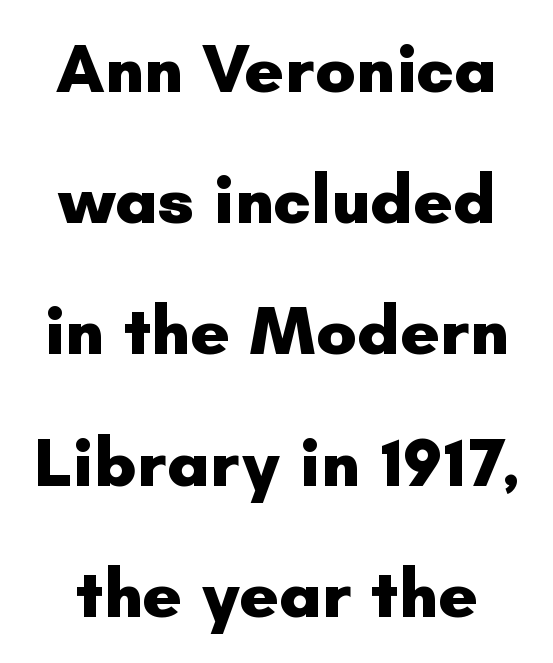
Q: Is the text bold? A: Yes.
Q: Is the text italic (slanted)? A: No, it is upright.
Q: Is the typeface a serif or a sans-serif typeface? A: Sans-serif.
Q: Is the text underlined? A: No.
Q: Is the spacing between letters normal or unusually wide? A: Normal.
Q: Is the spacing between lines tight, normal or loose? A: Loose.
Q: Width (condensed, normal, or wide)? A: Normal.
Q: Stroke contrast? A: Low.
Q: x-height? A: Small.
Q: Monospaced? A: No.
